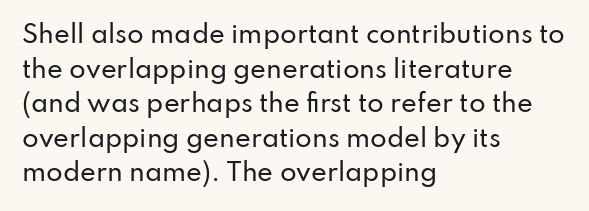
Q: Is the text italic (slanted)? A: No, it is upright.
Q: Is the text underlined? A: No.
Q: How is the paragraph aligned? A: Left-aligned.
Q: Is the spacing between letters normal or unusually wide? A: Normal.
Q: Is the spacing between lines tight, normal or loose? A: Normal.
